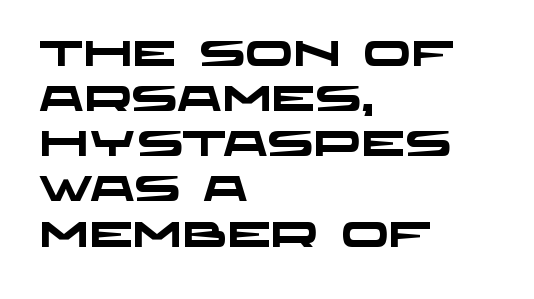
Q: Is the text bold? A: Yes.
Q: Is the typeface a serif or a sans-serif typeface? A: Sans-serif.
Q: Is the text underlined? A: No.
Q: How is the paragraph aligned? A: Left-aligned.
Q: Is the spacing between letters normal or unusually wide? A: Normal.
Q: Is the spacing between lines tight, normal or loose? A: Normal.
Q: Width (condensed, normal, or wide)? A: Wide.
Q: Stroke contrast? A: Low.
Q: x-height? A: Large.
Q: Monospaced? A: No.
